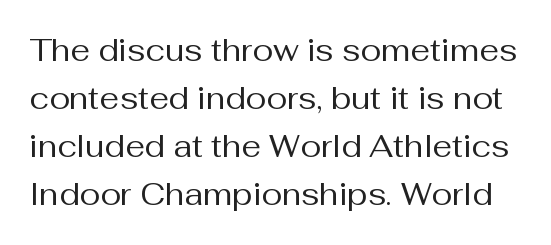
{"serif": "no", "italic": "no", "bold": "no", "weight": "regular", "width": "normal", "stroke_contrast": "medium", "x_height": "medium", "monospaced": "no", "underline": "no", "line_spacing": "normal", "line_spacing_ratio": 1.55, "letter_spacing": "normal", "letter_spacing_em": 0.0, "glyph_px": 31}
